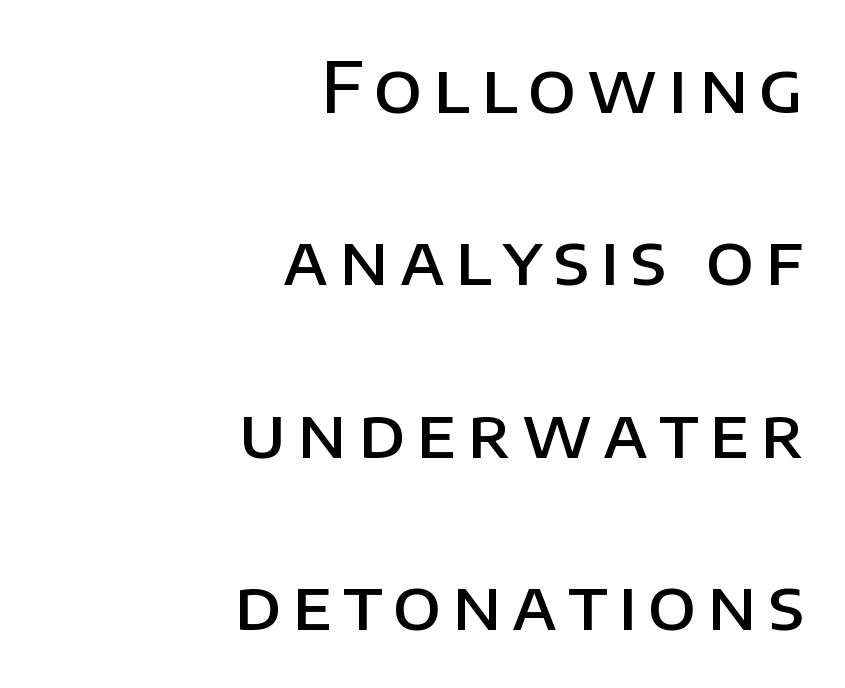
The image shows 69 px semibold sans-serif type, upright; set right-aligned, loose line spacing (2.5x), not underlined; low stroke contrast and a large x-height.
